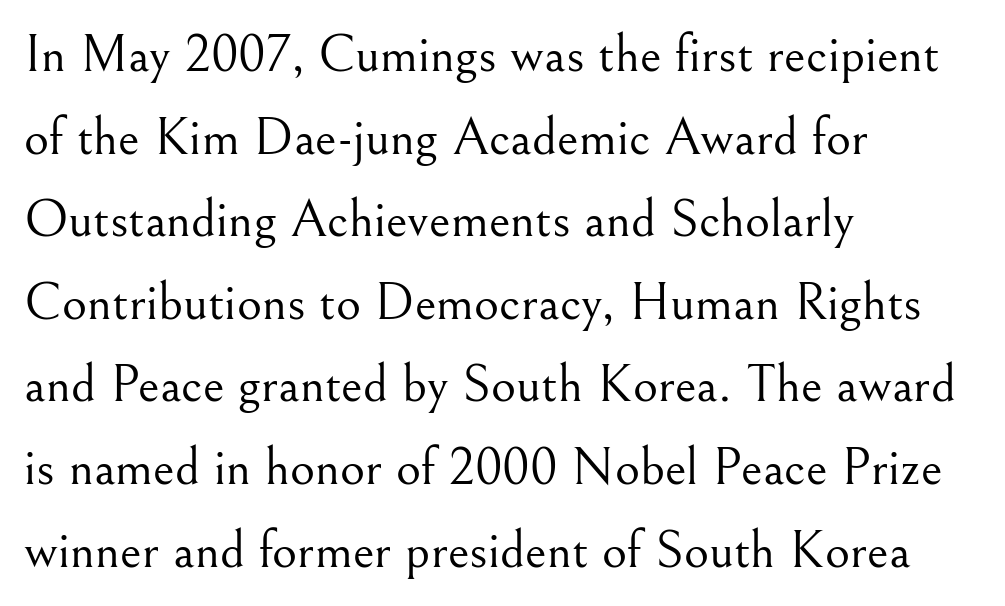
The image shows 54 px light serif type, upright; set left-aligned, normal line spacing (1.53x), normal letter spacing, not underlined; medium stroke contrast and a small x-height.
